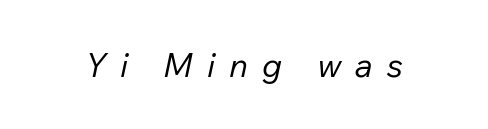
The image shows 33 px regular-weight type, italic (leaning right); set unusually wide letter spacing (+0.42 em), not underlined; low stroke contrast and a medium x-height.
